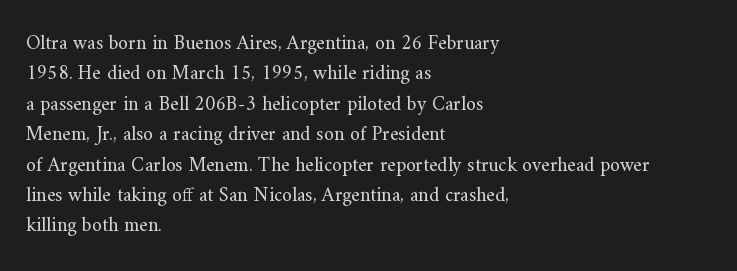
The typesetting does not lean heavy: it is not bold. Words appear dense and cohesive because spacing is normal. Every character sits straight up, as roman type does. What's the leading like? Ordinary, nothing unusual. Glance below the letters and you will spot only blank space.
